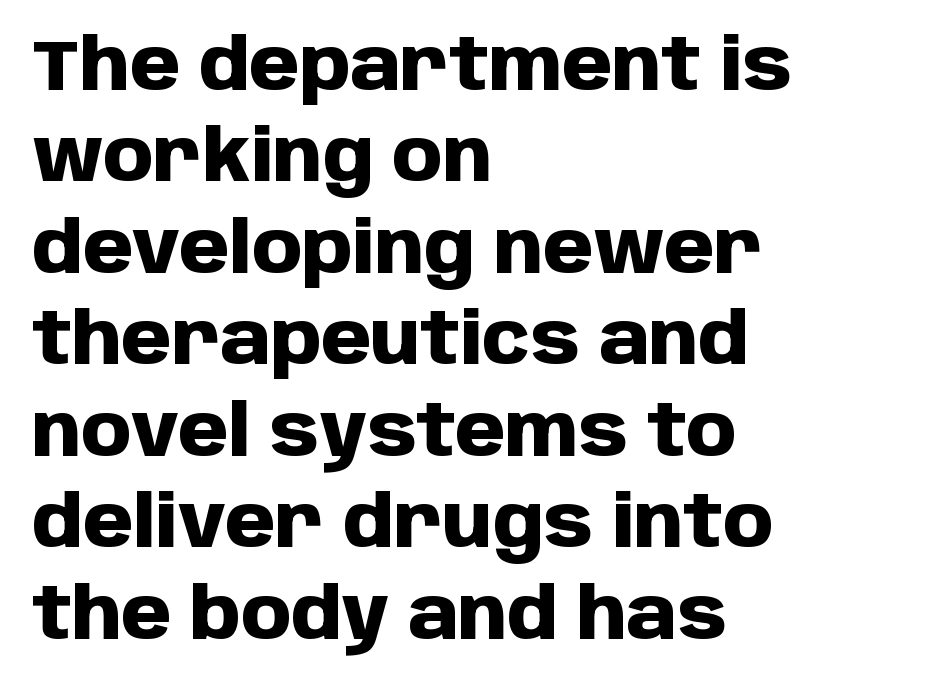
The image shows 72 px heavy sans-serif type, upright; set left-aligned, normal line spacing (1.27x), normal letter spacing, not underlined; low stroke contrast and a large x-height.
